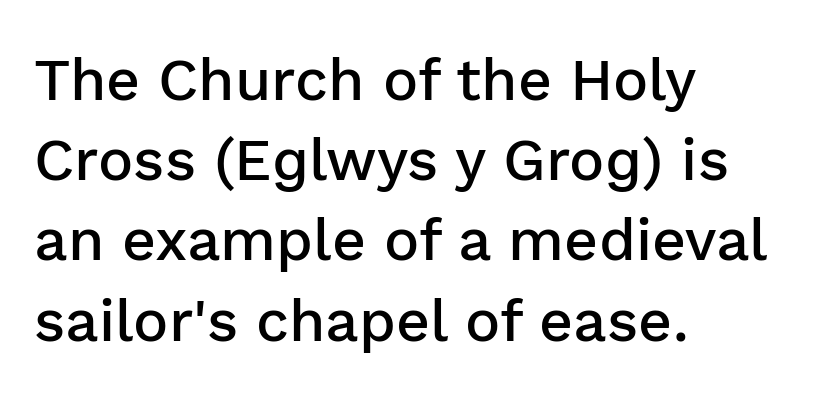
{"serif": "no", "italic": "no", "bold": "semi", "weight": "semibold", "width": "normal", "stroke_contrast": "low", "x_height": "medium", "monospaced": "no", "underline": "no", "align": "left", "line_spacing": "normal", "line_spacing_ratio": 1.36, "letter_spacing": "normal", "letter_spacing_em": 0.0, "glyph_px": 59}
